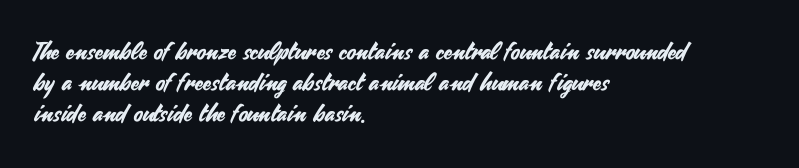
{"underline": "no", "align": "left", "line_spacing": "normal", "line_spacing_ratio": 1.3, "letter_spacing": "normal", "letter_spacing_em": 0.0, "glyph_px": 24}
